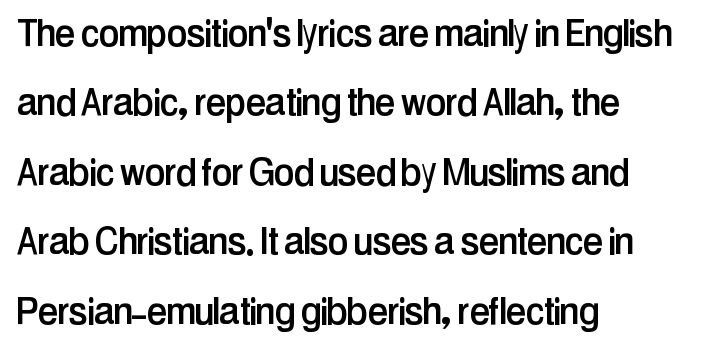
Characters follow at the spacing the type designer built in. Lines of text with bare space underneath. The line-height multiplier appears to be the usual default. Notice how the stems are strictly vertical — no italics here. Looks like regular typesetting: each glyph gets only the width it needs. The rendering shows plain stroke endings on the letterforms — a sans-serif design.
